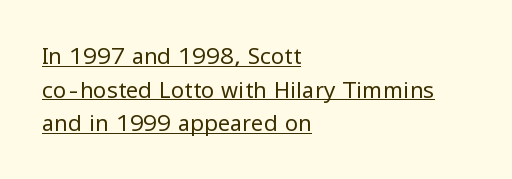
The image shows 22 px text type, upright; set left-aligned, normal line spacing (1.53x), normal letter spacing, underlined.
